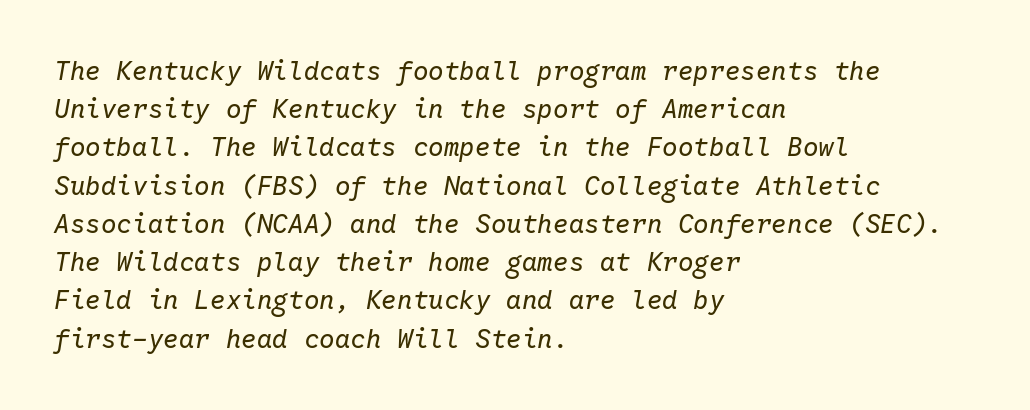
Q: Is the text bold? A: No.
Q: Is the text italic (slanted)? A: Yes, it leans right by about 10 degrees.
Q: Is the text underlined? A: No.
Q: How is the paragraph aligned? A: Left-aligned.
Q: Is the spacing between letters normal or unusually wide? A: Normal.
Q: Is the spacing between lines tight, normal or loose? A: Normal.
